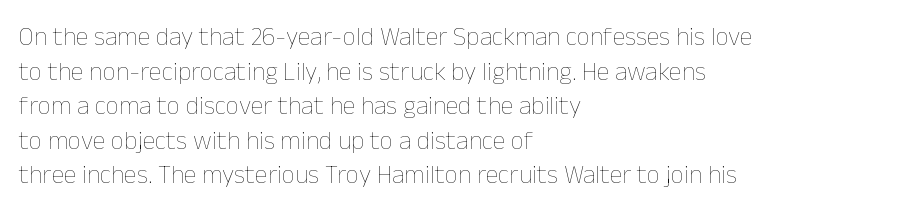
{"italic": "no", "bold": "no", "underline": "no", "align": "left", "line_spacing": "normal", "line_spacing_ratio": 1.33, "letter_spacing": "normal", "letter_spacing_em": 0.0, "glyph_px": 26}
